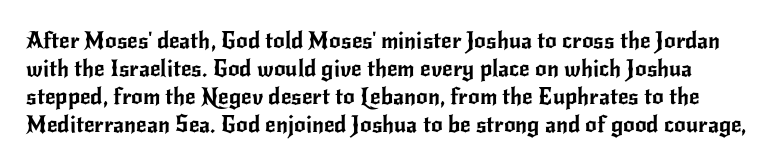
Q: Is the text italic (slanted)? A: No, it is upright.
Q: Is the text underlined? A: No.
Q: Is the spacing between letters normal or unusually wide? A: Normal.
